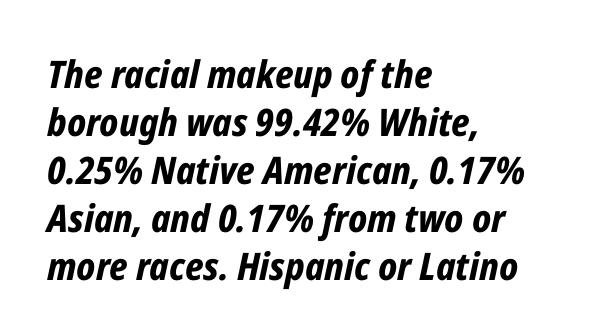
{"italic": "yes", "lean": "right", "slant_degrees": 12, "bold": "yes", "weight": "bold", "width": "condensed", "stroke_contrast": "low", "x_height": "medium", "monospaced": "no", "underline": "no", "align": "left", "line_spacing": "normal", "line_spacing_ratio": 1.26, "letter_spacing": "normal", "letter_spacing_em": 0.0, "glyph_px": 38}
